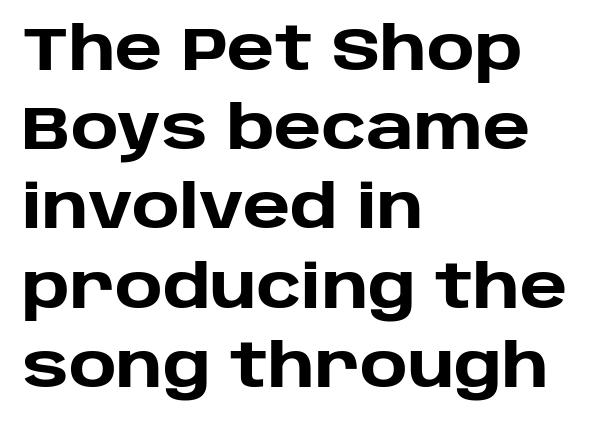
{"serif": "no", "italic": "no", "bold": "yes", "weight": "heavy", "width": "normal", "stroke_contrast": "low", "x_height": "large", "monospaced": "no", "underline": "no", "align": "left", "line_spacing": "normal", "line_spacing_ratio": 1.32, "letter_spacing": "normal", "letter_spacing_em": 0.0, "glyph_px": 60}
